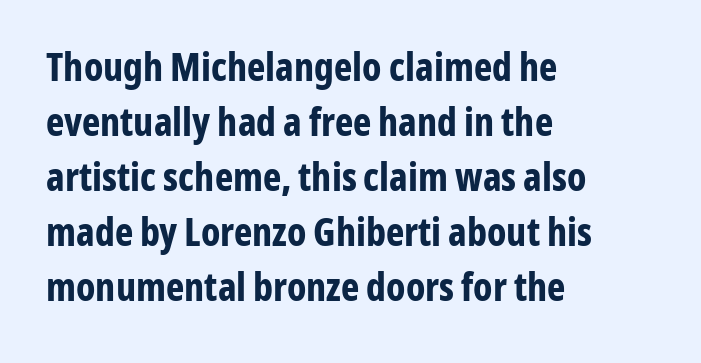
The image shows 39 px bold, condensed sans-serif type, upright; set left-aligned, normal line spacing (1.41x), normal letter spacing, not underlined; low stroke contrast and a medium x-height.
